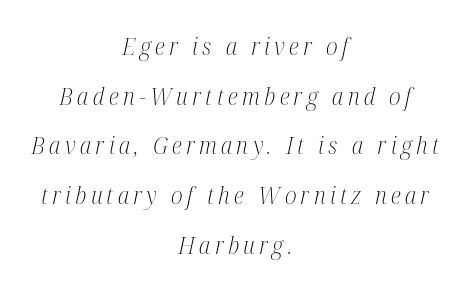
If you folded the block vertically in half, each line would mirror itself in length. You could fit nearly another row in the gap between these rows. Tall strokes in this sample are angled rather than plumb. Letters have the restrained weight of plain body copy at most. Anything drawn beneath the words? Only blank space.
